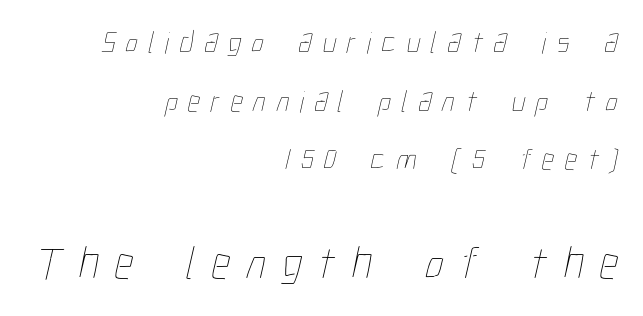
{"bold": "no", "weight": "thin", "width": "condensed", "stroke_contrast": "low", "x_height": "medium", "monospaced": "no", "underline": "no", "align": "right", "line_spacing_ratio": 1.89, "letter_spacing": "wide", "letter_spacing_em": 0.34, "larger_block": "second", "size_ratio": 1.52, "glyph_px": 47}
